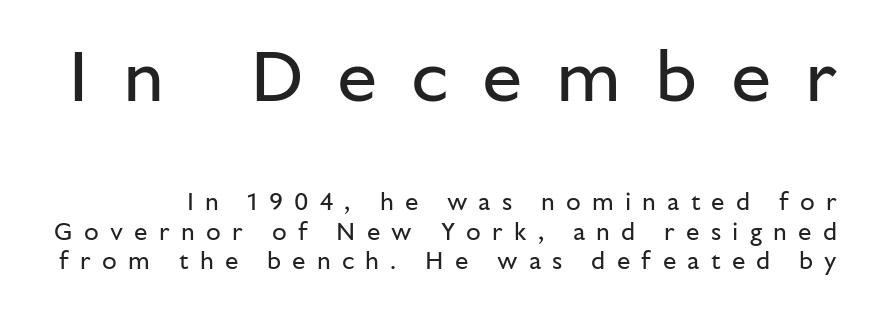
{"serif": "no", "italic": "no", "bold": "no", "weight": "regular", "width": "normal", "stroke_contrast": "low", "x_height": "medium", "monospaced": "no", "underline": "no", "line_spacing_ratio": 1.22, "letter_spacing": "wide", "letter_spacing_em": 0.47, "larger_block": "first", "size_ratio": 3.0, "glyph_px": 72}
